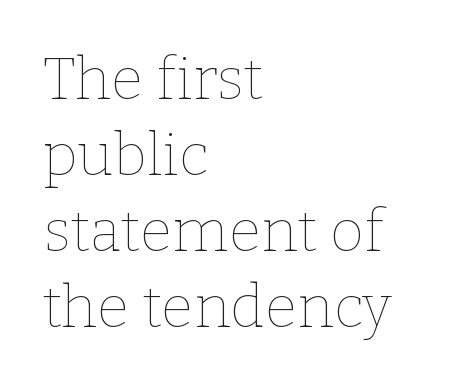
{"italic": "no", "bold": "no", "weight": "thin", "width": "normal", "stroke_contrast": "low", "x_height": "medium", "monospaced": "no", "underline": "no", "align": "left", "line_spacing": "normal", "line_spacing_ratio": 1.29, "letter_spacing": "normal", "letter_spacing_em": 0.0, "glyph_px": 59}
